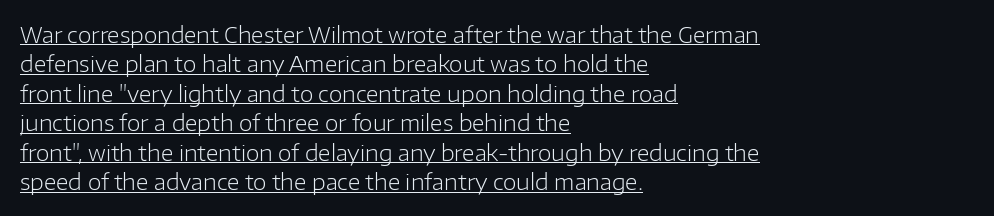
Q: Is the text bold? A: No.
Q: Is the text italic (slanted)? A: No, it is upright.
Q: Is the text underlined? A: Yes.
Q: How is the paragraph aligned? A: Left-aligned.
Q: Is the spacing between letters normal or unusually wide? A: Normal.
Q: Is the spacing between lines tight, normal or loose? A: Normal.
